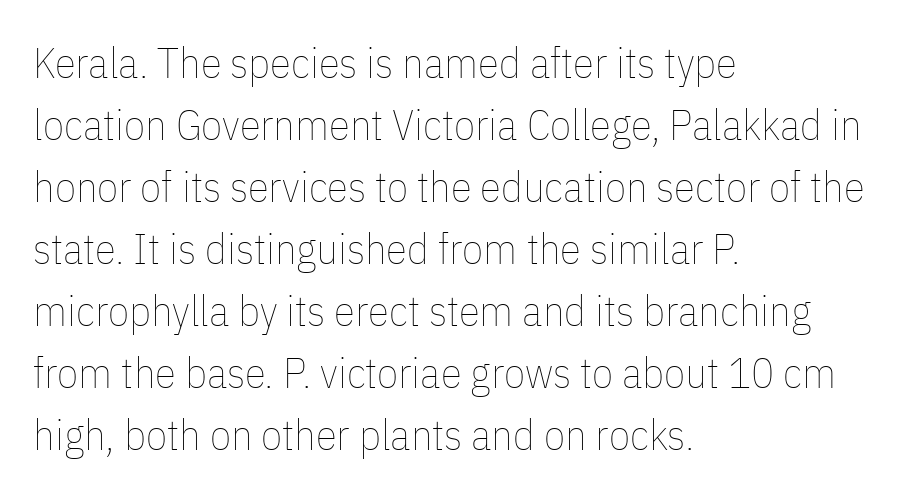
The rendering uses natural spacing where letterforms have individual widths. Nothing unusual about the tracking: characters are spaced as the font intends. The gap between lines stays unmarked. It's the straight-up-and-down kind of type. The weight would be labelled regular, book, light, or lighter still. Rows of type keep a routine distance in the vertical direction.
